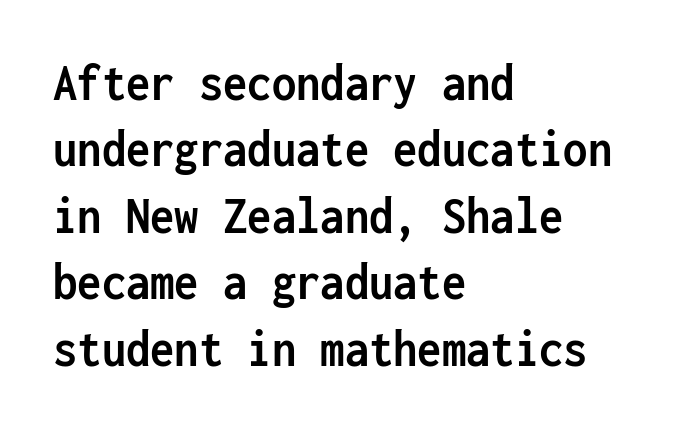
The image shows 54 px semibold, condensed sans-serif type, upright, monospaced; set left-aligned, line spacing 1.23x, normal letter spacing, not underlined; low stroke contrast and a medium x-height.
